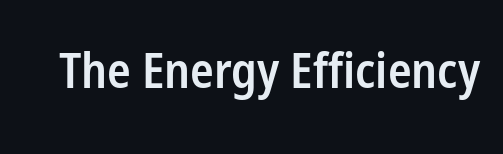
Q: Is the text bold? A: Semi-bold.
Q: Is the text italic (slanted)? A: No, it is upright.
Q: Is the typeface a serif or a sans-serif typeface? A: Sans-serif.
Q: Is the text underlined? A: No.
Q: Is the spacing between letters normal or unusually wide? A: Normal.
Q: Width (condensed, normal, or wide)? A: Condensed.
Q: Stroke contrast? A: Low.
Q: x-height? A: Medium.
Q: Monospaced? A: No.
